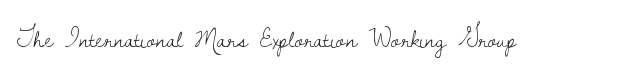
Q: Is the text bold? A: No.
Q: Is the text italic (slanted)? A: Yes.
Q: Is the text underlined? A: No.
Q: Is the spacing between letters normal or unusually wide? A: Normal.
